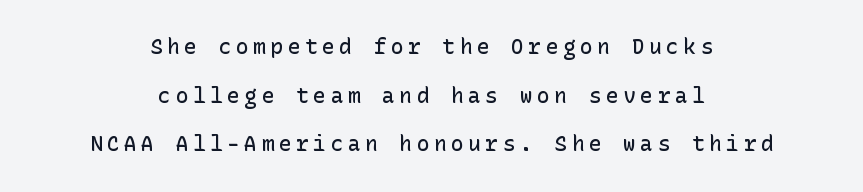
{"italic": "no", "bold": "semi", "underline": "no", "align": "center", "line_spacing": "loose", "line_spacing_ratio": 2.31, "letter_spacing": "wide", "letter_spacing_em": 0.22, "glyph_px": 21}
